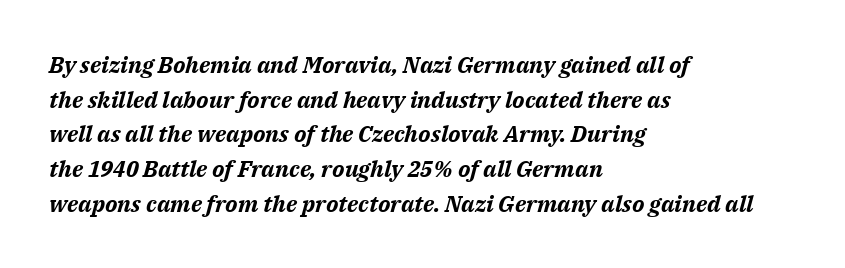
Q: Is the text bold? A: Yes.
Q: Is the text italic (slanted)? A: Yes, it leans right by about 14 degrees.
Q: Is the text underlined? A: No.
Q: How is the paragraph aligned? A: Left-aligned.
Q: Is the spacing between letters normal or unusually wide? A: Normal.
Q: Is the spacing between lines tight, normal or loose? A: Normal.
